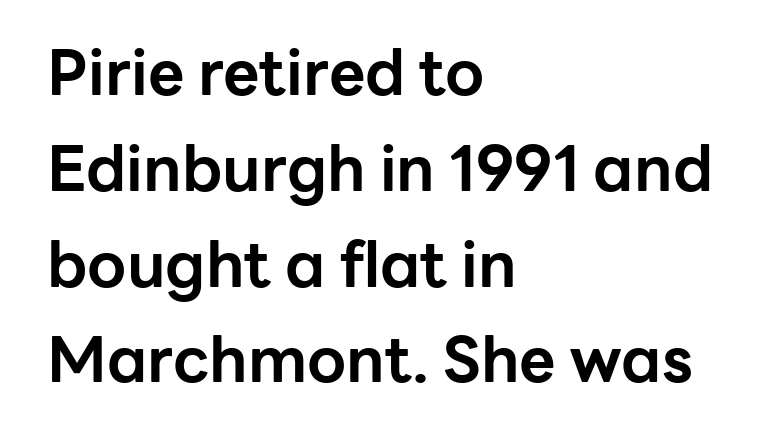
Spacing verdict: proportional, widths tailored to each character. Does the weight exceed regular? Yes, all the way to bold. Tall strokes in this sample are plumb rather than angled. Look at the bottom of the vertical strokes: they stop flat, with no serifs. Notice how descenders clear the ascenders below comfortably — that's standard leading.
